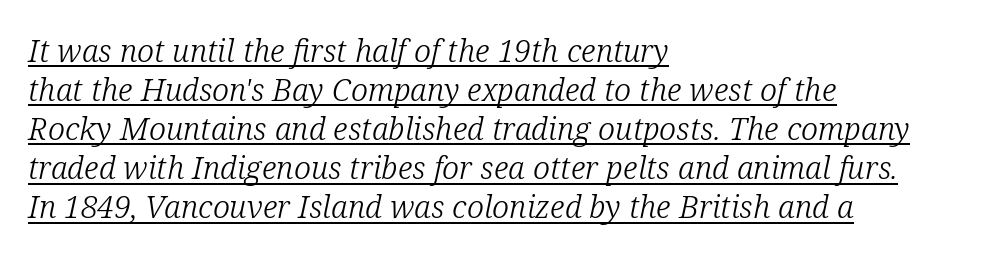
The image shows 31 px light serif type, italic (leaning right); set left-aligned, normal line spacing (1.26x), normal letter spacing, underlined; low stroke contrast and a medium x-height.
